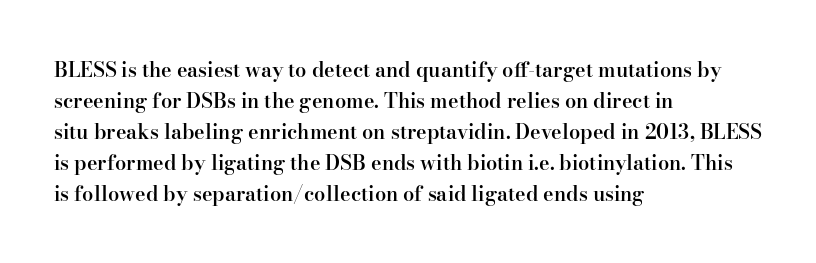
The image shows 20 px text type, upright; set left-aligned, normal line spacing (1.55x), normal letter spacing, not underlined.
